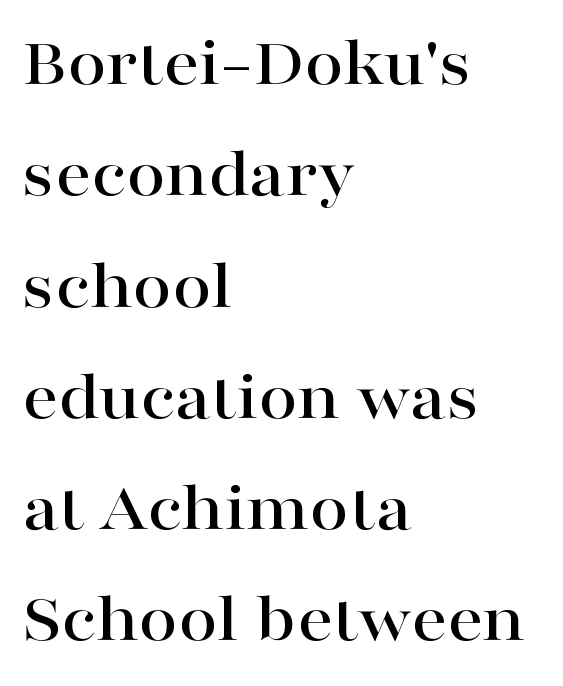
{"serif": "yes", "italic": "no", "width": "wide", "stroke_contrast": "high", "x_height": "medium", "monospaced": "no", "underline": "no", "align": "left", "line_spacing": "normal", "line_spacing_ratio": 1.59, "letter_spacing": "normal", "letter_spacing_em": 0.0, "glyph_px": 70}
